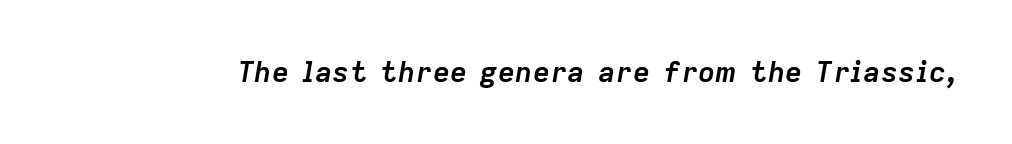
Unmarked baselines from the first word to the last. Compared with ordinary roman type, these characters are visibly tilted. Proportional: the letters do not fall into vertical columns. Thick stems and heavy bowls — unmistakably bold. These lines keep a tight, regular rhythm from letter to letter.
